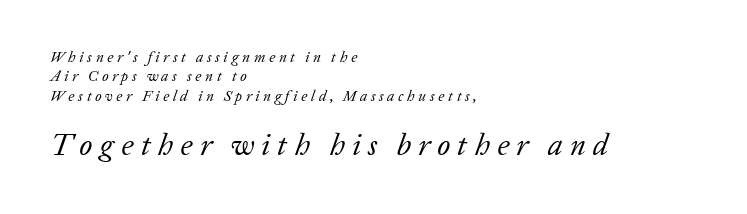
{"serif": "yes", "italic": "yes", "lean": "right", "slant_degrees": 20, "bold": "no", "weight": "regular", "width": "normal", "stroke_contrast": "low", "x_height": "medium", "monospaced": "no", "underline": "no", "align": "left", "line_spacing": "normal", "line_spacing_ratio": 1.3, "letter_spacing": "wide", "letter_spacing_em": 0.24, "larger_block": "second", "size_ratio": 2.0, "glyph_px": 30}
